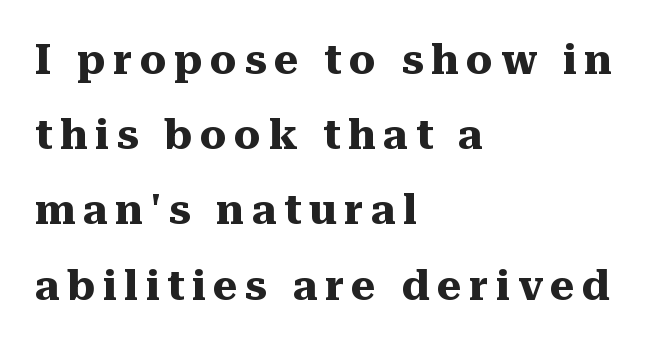
{"serif": "yes", "italic": "no", "bold": "yes", "weight": "heavy", "width": "normal", "stroke_contrast": "medium", "x_height": "medium", "monospaced": "no", "underline": "no", "align": "left", "line_spacing_ratio": 1.79, "glyph_px": 42}
